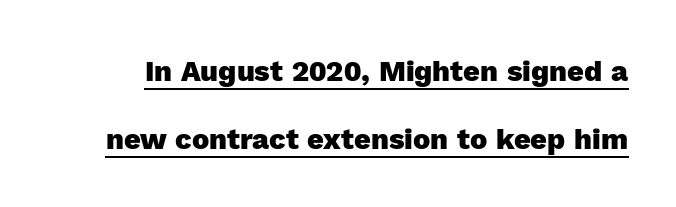
{"serif": "no", "italic": "no", "bold": "yes", "weight": "heavy", "width": "normal", "x_height": "medium", "monospaced": "no", "underline": "yes", "line_spacing": "loose", "line_spacing_ratio": 2.34, "letter_spacing": "normal", "letter_spacing_em": 0.0, "glyph_px": 29}
